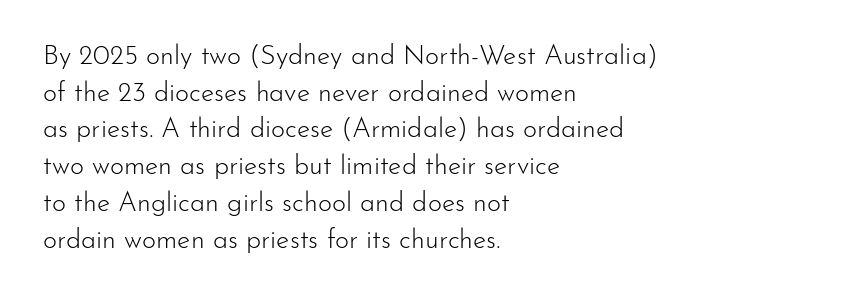
{"italic": "no", "bold": "no", "underline": "no", "align": "left", "line_spacing": "normal", "line_spacing_ratio": 1.36, "letter_spacing": "normal", "letter_spacing_em": 0.0, "glyph_px": 27}
